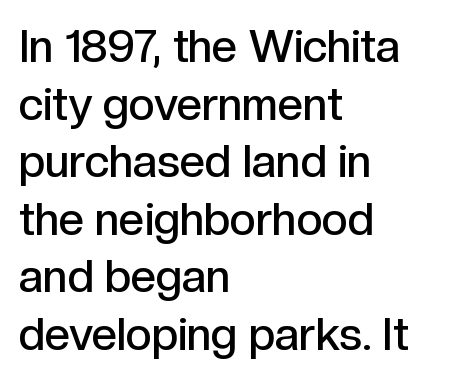
Q: Is the text bold? A: Semi-bold.
Q: Is the text italic (slanted)? A: No, it is upright.
Q: Is the typeface a serif or a sans-serif typeface? A: Sans-serif.
Q: Is the text underlined? A: No.
Q: How is the paragraph aligned? A: Left-aligned.
Q: Is the spacing between letters normal or unusually wide? A: Normal.
Q: Is the spacing between lines tight, normal or loose? A: Normal.
Q: Width (condensed, normal, or wide)? A: Normal.
Q: x-height? A: Medium.
Q: Monospaced? A: No.
